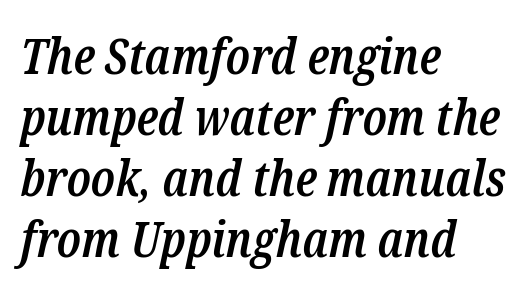
You can tell it's italic because the verticals aren't actually vertical. These words are printed semibold, heavier than regular yet not bold. In CSS terms this would be text-align: left. What stands out about the letter spacing? Nothing — it is the standard amount.
